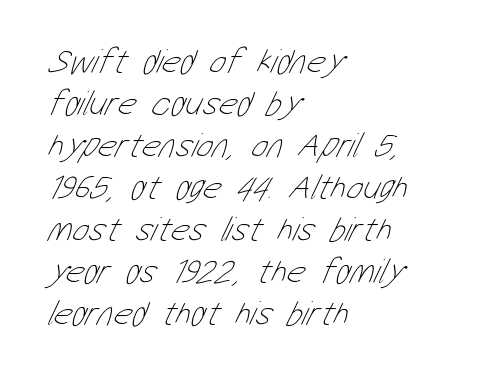
Caption: standard tracking, unaltered. Weight: in the light-to-regular range. The passage shown is typed in a proportional face where columns would drift. A bare baseline throughout the passage. One-word summary of the alignment: left.
